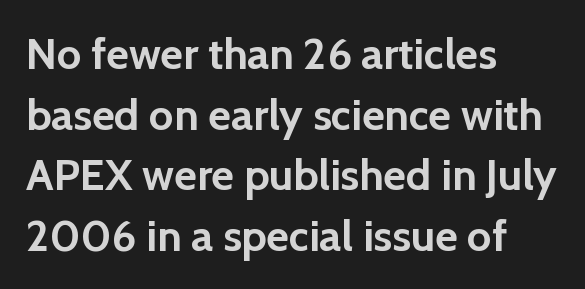
{"serif": "no", "italic": "no", "bold": "yes", "weight": "semibold", "width": "normal", "x_height": "medium", "monospaced": "no", "underline": "no", "align": "left", "line_spacing": "normal", "line_spacing_ratio": 1.38, "letter_spacing": "normal", "letter_spacing_em": 0.0, "glyph_px": 44}
